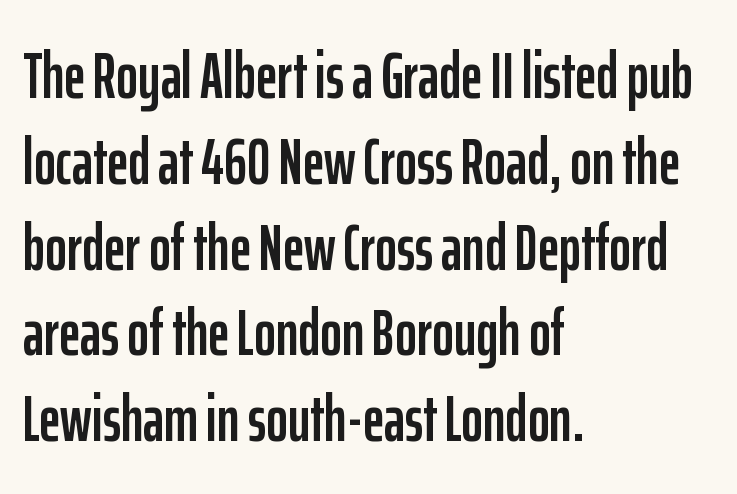
Q: Is the text italic (slanted)? A: No, it is upright.
Q: Is the typeface a serif or a sans-serif typeface? A: Sans-serif.
Q: Is the text underlined? A: No.
Q: How is the paragraph aligned? A: Left-aligned.
Q: Is the spacing between letters normal or unusually wide? A: Normal.
Q: Is the spacing between lines tight, normal or loose? A: Normal.
Q: Width (condensed, normal, or wide)? A: Condensed.
Q: Stroke contrast? A: Low.
Q: x-height? A: Medium.
Q: Monospaced? A: No.
